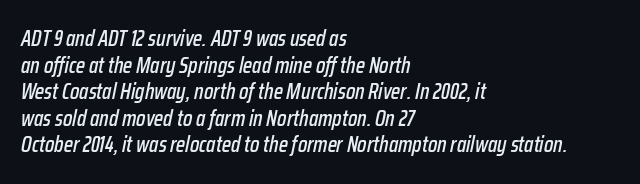
The image shows 22 px text type, italic (leaning right); set left-aligned, line spacing 1.21x, normal letter spacing, not underlined.
